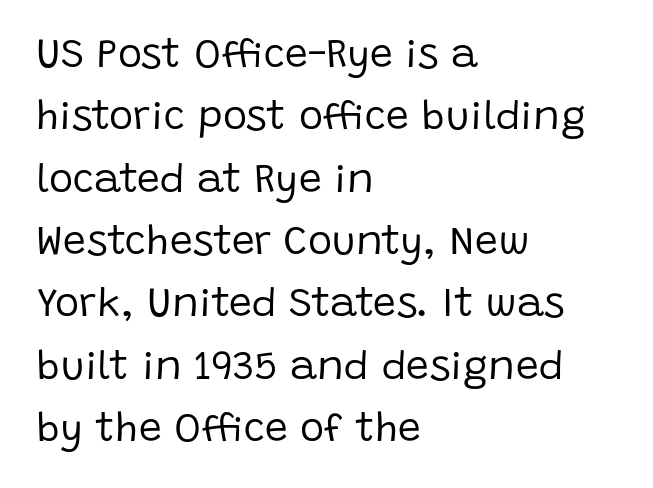
The image shows 41 px regular-weight sans-serif type, upright; set left-aligned, normal line spacing (1.52x), normal letter spacing, not underlined; low stroke contrast and a large x-height.
